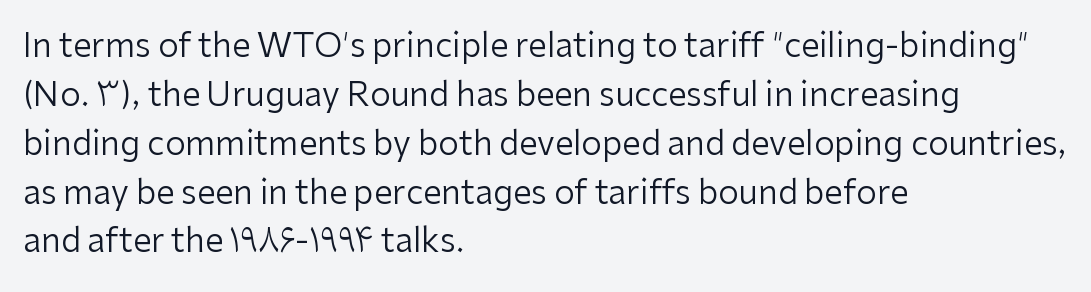
The image shows 33 px regular-weight sans-serif type, upright; set left-aligned, normal line spacing (1.48x), normal letter spacing, not underlined; low stroke contrast and a medium x-height.
